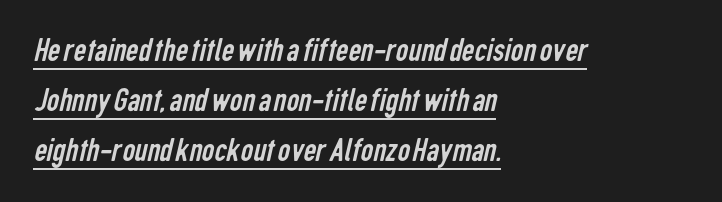
Letter spacing: default. Decoration check: the copy is underlined. The passage shown is not bold in any degree. Casual observation: everything's shoved over to the left. Looks like regular typesetting: each glyph gets only the width it needs. Normally led — the rows are evenly, conventionally spaced.
